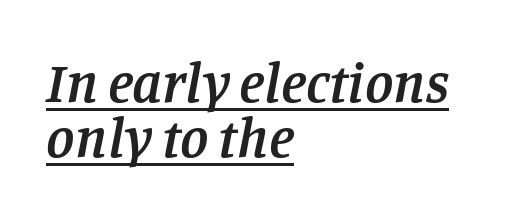
The image shows 57 px semibold serif type, italic (leaning right); set left-aligned, tight line spacing (0.97x), normal letter spacing, underlined; low stroke contrast and a large x-height.
